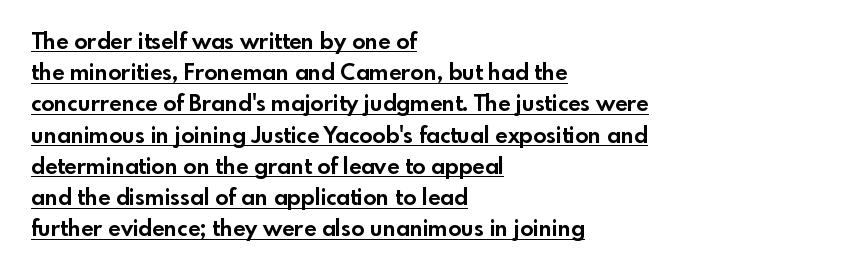
The image shows 22 px bold type, upright; set left-aligned, normal line spacing (1.42x), normal letter spacing, underlined.
